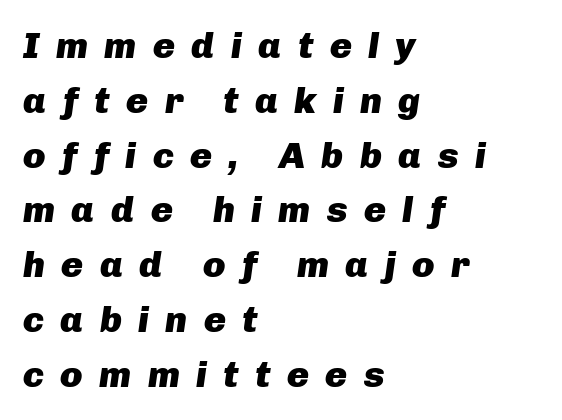
{"italic": "yes", "lean": "right", "slant_degrees": 8, "bold": "yes", "weight": "heavy", "width": "normal", "stroke_contrast": "low", "x_height": "medium", "monospaced": "no", "underline": "no", "align": "left", "line_spacing": "normal", "line_spacing_ratio": 1.48, "letter_spacing": "wide", "letter_spacing_em": 0.44, "glyph_px": 37}
